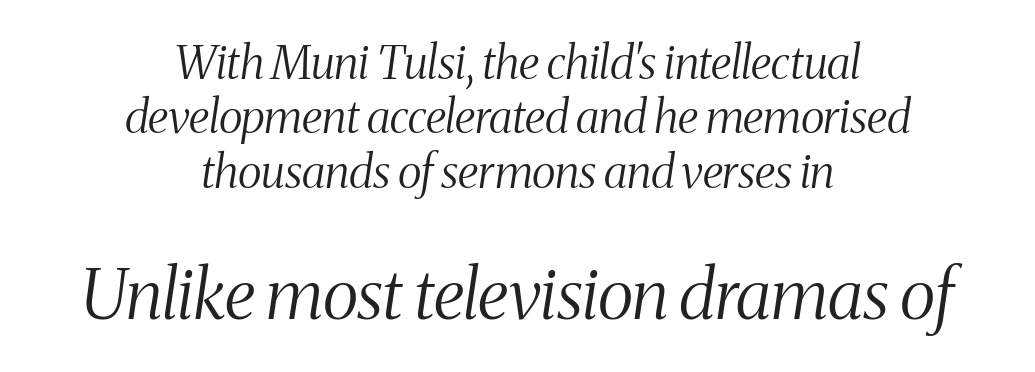
{"serif": "yes", "italic": "yes", "lean": "right", "slant_degrees": 8, "bold": "no", "weight": "light", "width": "condensed", "stroke_contrast": "medium", "x_height": "medium", "monospaced": "no", "underline": "no", "align": "center", "line_spacing_ratio": 1.18, "letter_spacing": "normal", "letter_spacing_em": 0.0, "larger_block": "second", "size_ratio": 1.5, "glyph_px": 69}
